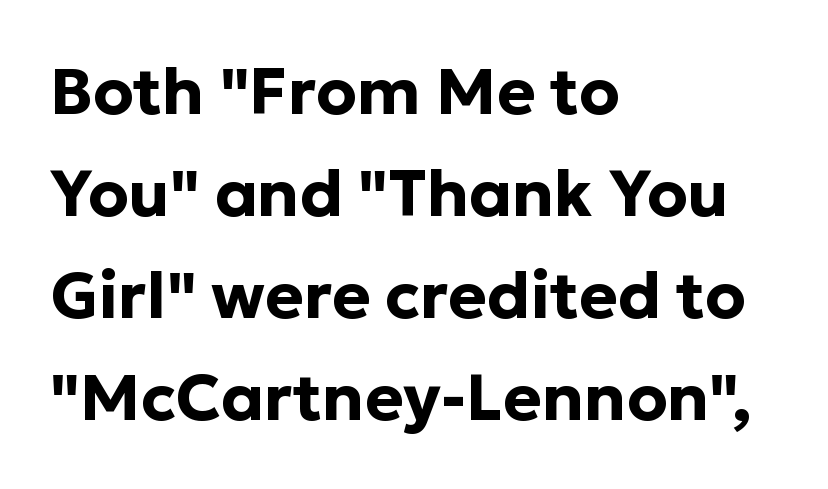
{"serif": "no", "italic": "no", "bold": "yes", "weight": "bold", "width": "normal", "stroke_contrast": "low", "x_height": "medium", "monospaced": "no", "underline": "no", "align": "left", "line_spacing": "normal", "line_spacing_ratio": 1.57, "letter_spacing": "normal", "letter_spacing_em": 0.0, "glyph_px": 65}
